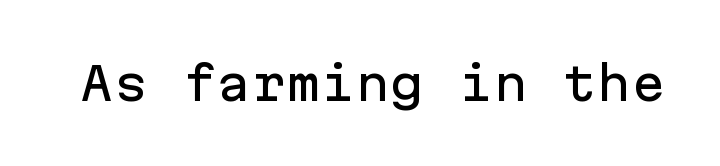
The passage shown is not underscored anywhere. Tall strokes in this sample are plumb rather than angled. Unlike a traditional serif, this face leaves its strokes unadorned. In terms of letterspacing, this is plain default setting. Is this a fixed-width face? Yes — each glyph sits in an identical cell.
